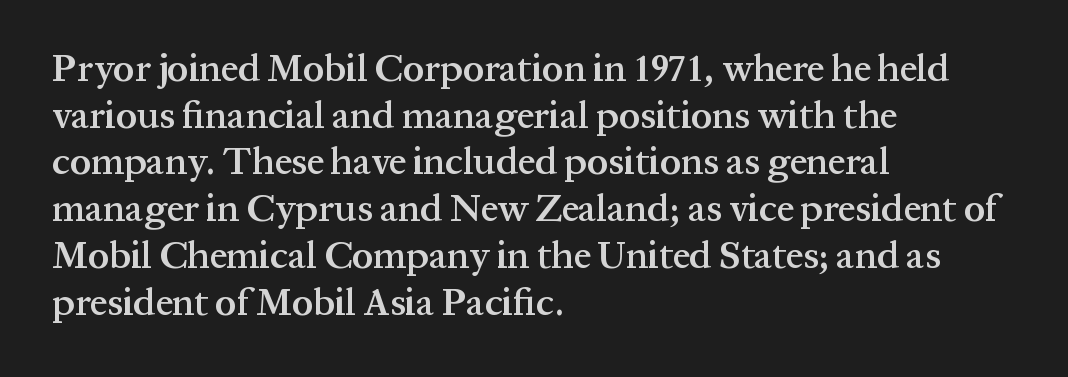
Q: Is the text bold? A: Semi-bold.
Q: Is the text italic (slanted)? A: No, it is upright.
Q: Is the typeface a serif or a sans-serif typeface? A: Serif.
Q: Is the text underlined? A: No.
Q: How is the paragraph aligned? A: Left-aligned.
Q: Is the spacing between letters normal or unusually wide? A: Normal.
Q: Width (condensed, normal, or wide)? A: Normal.
Q: Stroke contrast? A: Medium.
Q: x-height? A: Medium.
Q: Monospaced? A: No.
